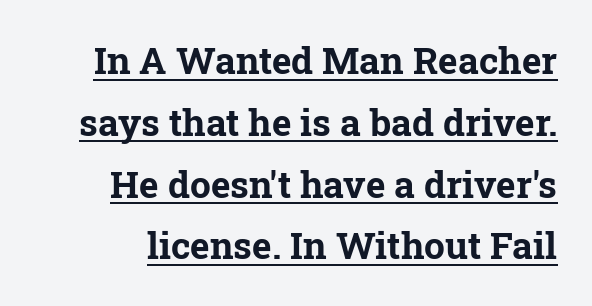
The designer went with a serif here, giving each stem small feet. The passage shown is typed in a proportional face where columns would drift. Regarding leading, the lines here are spaced in the standard way. Plenty of ink on the page — the face is bold. You could call the tracking neutral — neither tight nor loose.
